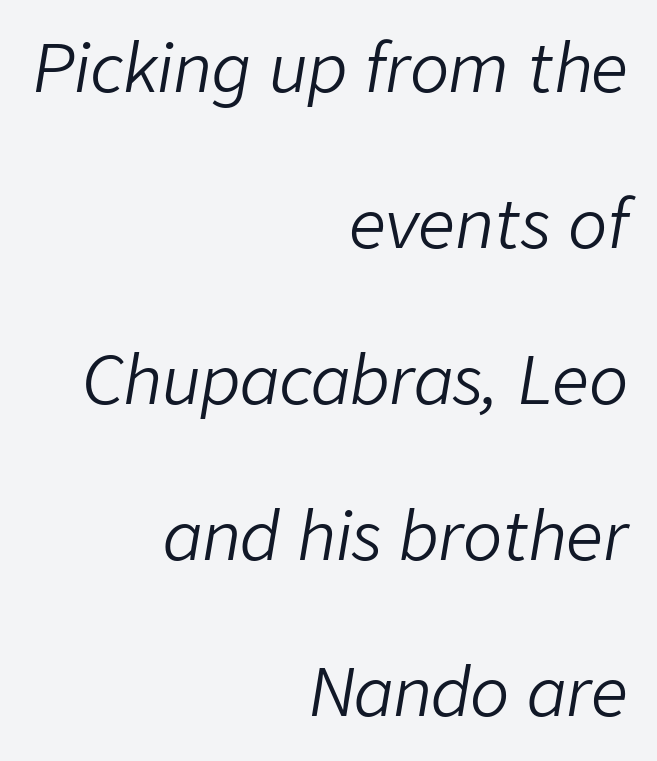
The block of text is sparse from top to bottom, with ample space between rows. The specimen omits any rule beneath the text block's lines. Looks like regular typesetting: each glyph gets only the width it needs. Notice how the stems are inclined rather than vertical — that's the hallmark of italics. Every row of glyphs terminates at an identical x-position on the right. Nothing unusual about the tracking: characters are spaced as the font intends.
